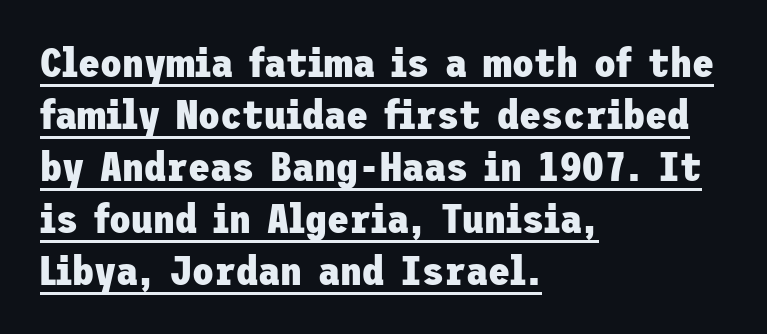
{"serif": "no", "italic": "no", "bold": "yes", "weight": "heavy", "width": "normal", "stroke_contrast": "low", "x_height": "medium", "underline": "yes", "align": "left", "line_spacing": "normal", "line_spacing_ratio": 1.3, "letter_spacing": "normal", "letter_spacing_em": 0.0, "glyph_px": 40}
